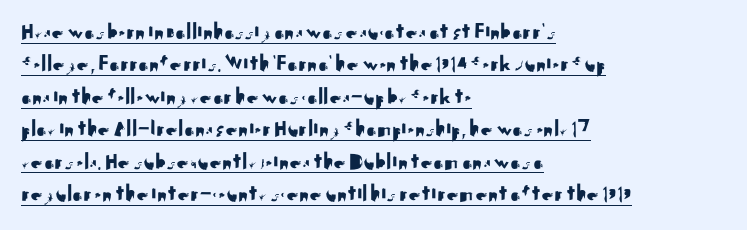
{"italic": "no", "underline": "yes", "align": "left", "line_spacing": "normal", "line_spacing_ratio": 1.35, "letter_spacing": "normal", "letter_spacing_em": 0.0, "glyph_px": 24}
